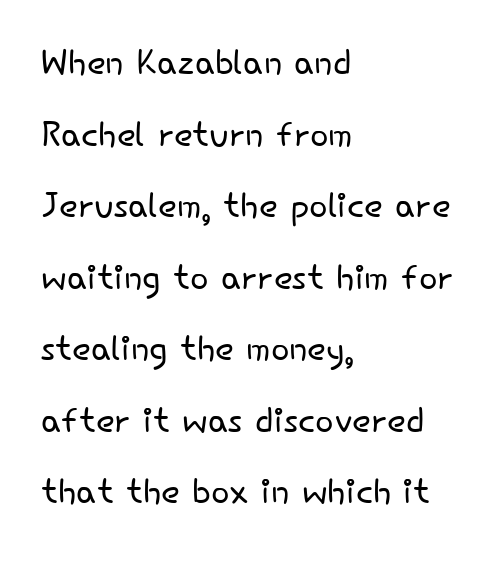
The image shows 49 px light sans-serif type, upright; set left-aligned, normal line spacing (1.46x), normal letter spacing, not underlined; low stroke contrast and a small x-height.
